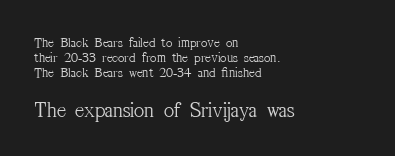
{"italic": "no", "bold": "no", "underline": "no", "align": "left", "line_spacing": "tight", "line_spacing_ratio": 1.07, "letter_spacing": "normal", "letter_spacing_em": 0.0, "larger_block": "second", "size_ratio": 1.57, "glyph_px": 22}
